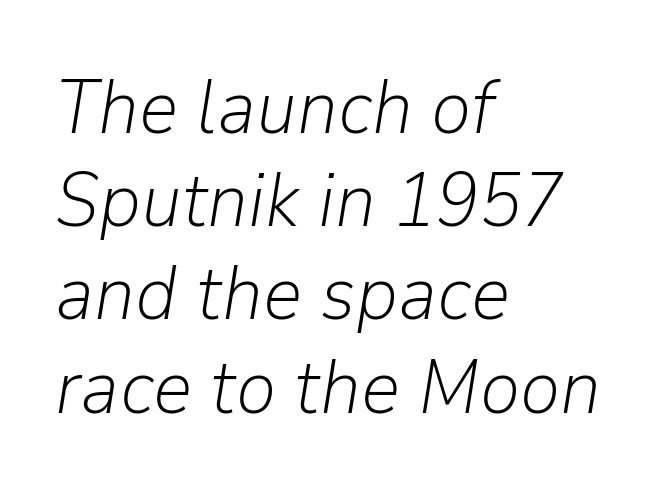
The image shows 77 px light type, italic (leaning right); set left-aligned, line spacing 1.21x, normal letter spacing, not underlined; low stroke contrast and a medium x-height.
